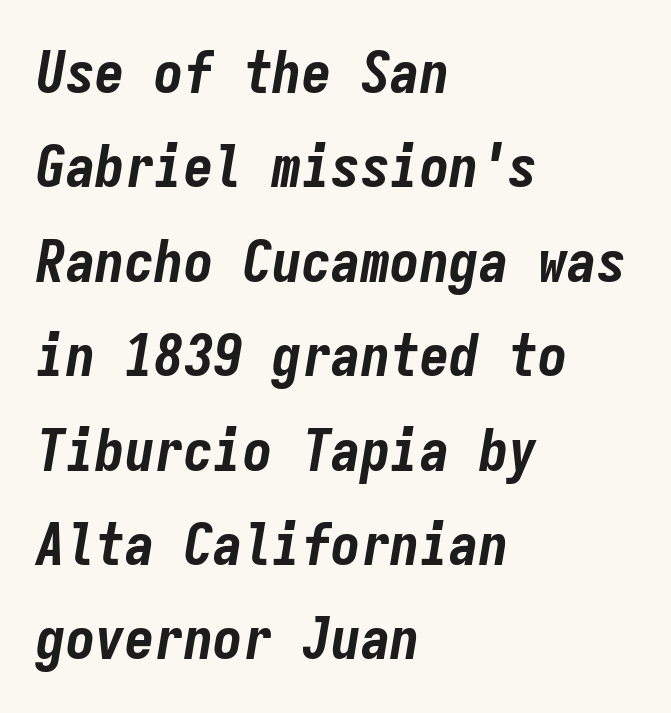
Q: Is the text bold? A: Yes.
Q: Is the text italic (slanted)? A: Yes, it leans right by about 9 degrees.
Q: Is the text underlined? A: No.
Q: How is the paragraph aligned? A: Left-aligned.
Q: Is the spacing between letters normal or unusually wide? A: Normal.
Q: Is the spacing between lines tight, normal or loose? A: Normal.
Q: Width (condensed, normal, or wide)? A: Condensed.
Q: Stroke contrast? A: Low.
Q: x-height? A: Medium.
Q: Monospaced? A: Yes.
